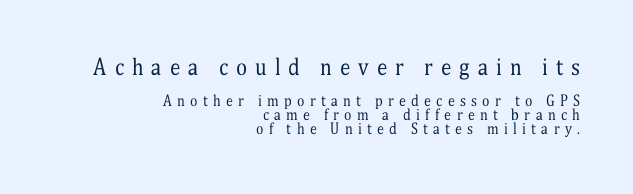
Q: Is the text bold? A: No.
Q: Is the text italic (slanted)? A: No, it is upright.
Q: Is the text underlined? A: No.
Q: How is the paragraph aligned? A: Right-aligned.
Q: Is the spacing between letters normal or unusually wide? A: Unusually wide.
Q: Is the spacing between lines tight, normal or loose? A: Tight.
Q: Which block of text is set in a larger size, the first (top) or the second (bottom)? A: The first (top) one.
